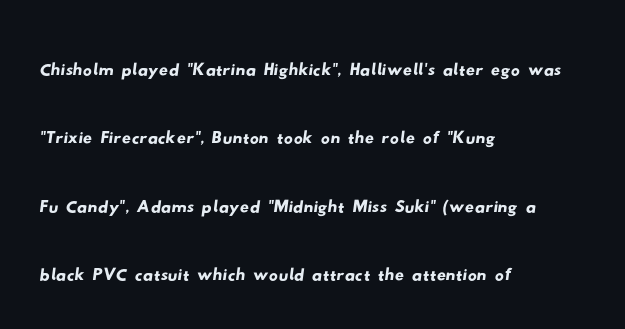
The rendering uses natural spacing where letterforms have individual widths. A typesetter would label this face a sans. Leading matches the norm, producing a regular column. Descender tails drop into unmarked territory. The gaps between neighbouring characters are ordinary and unremarkable.
